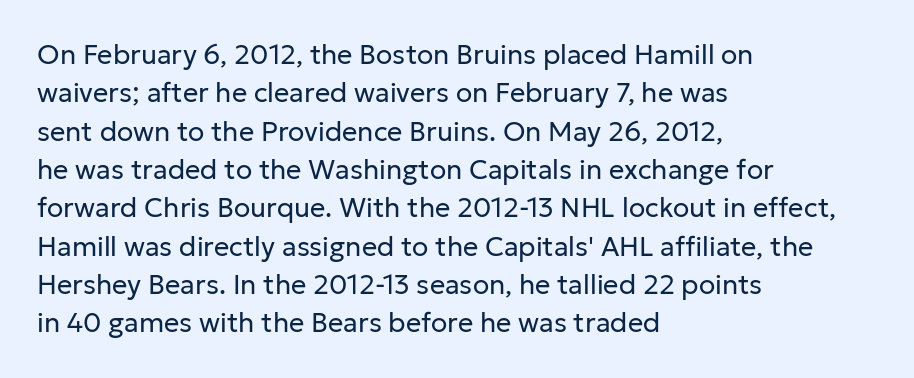
The image shows 27 px text type, upright; set left-aligned, normal line spacing (1.42x), normal letter spacing, not underlined.
